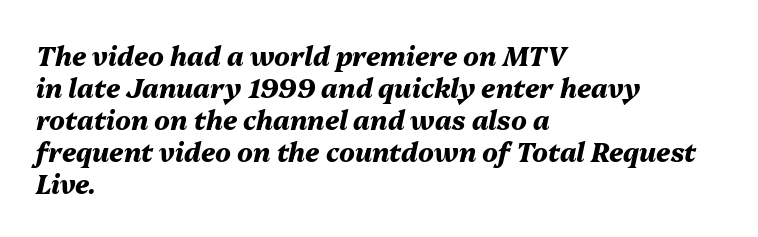
A dark, heavy texture on the line: the type is bold. Italic? Definitely — the glyphs are oblique. Look at the tracking — it's just the regular setting, nothing added. The passage shown is not underscored anywhere. The setting favours the left margin, as ordinary paragraphs usually do.
